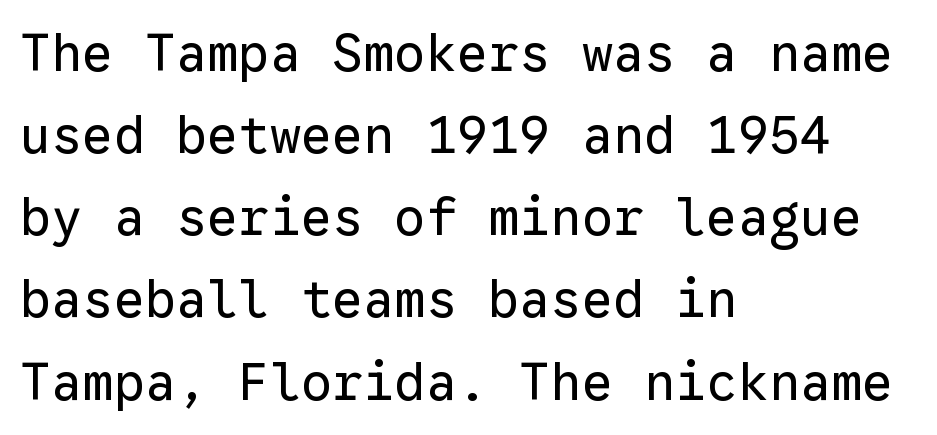
The image shows 52 px regular-weight sans-serif type, upright, monospaced; set left-aligned, normal line spacing (1.58x), normal letter spacing, not underlined; low stroke contrast and a medium x-height.
